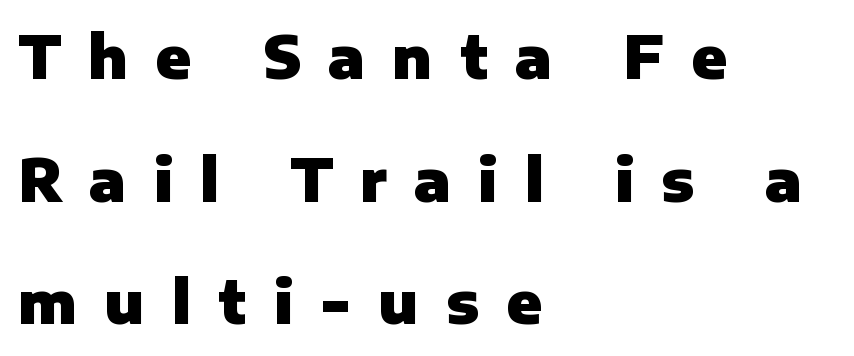
The tracking jumps out immediately: characters are airy and widely separated. Lines of text with bare space underneath. Widely set lines give the paragraph a tall, airy silhouette. Heavy, bold letterforms. The paragraph has a hard left edge and a soft right edge. To sum up the face: it is a sans, with no serifs.
